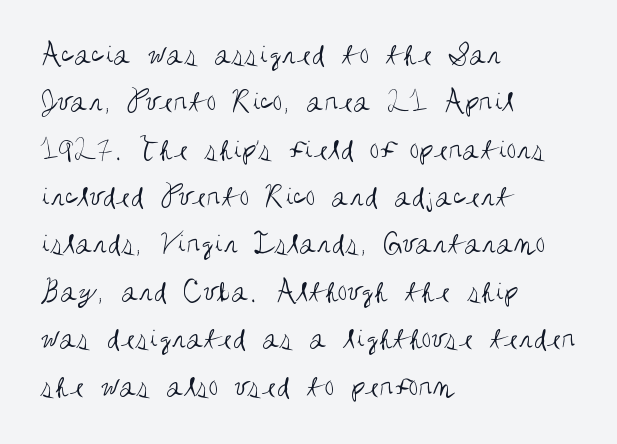
This rendering features lettering with no underline. The characters are drawn with everyday or finer stroke widths. The space between consecutive lines is moderate. Spacing between characters is what you'd get straight out of the box.
